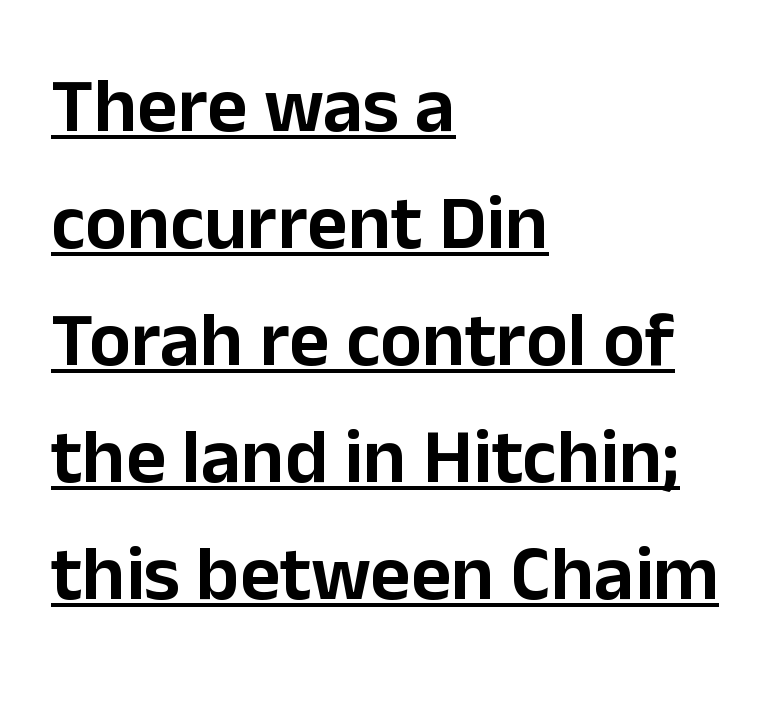
The image shows 78 px sans-serif type, upright; set left-aligned, normal line spacing (1.5x), normal letter spacing, underlined; low stroke contrast and a medium x-height.
